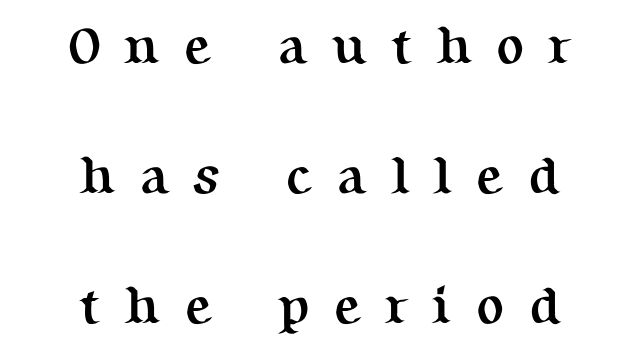
{"serif": "yes", "italic": "no", "bold": "yes", "weight": "semibold", "width": "normal", "stroke_contrast": "medium", "x_height": "medium", "monospaced": "no", "underline": "no", "align": "center", "line_spacing": "loose", "line_spacing_ratio": 2.5, "letter_spacing": "wide", "letter_spacing_em": 0.46, "glyph_px": 52}
